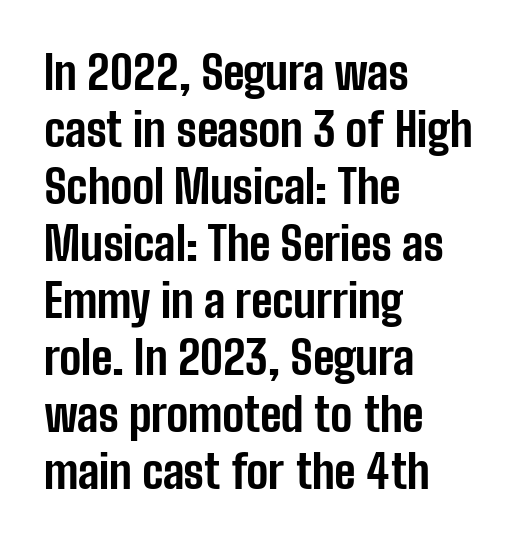
Q: Is the text bold? A: Yes.
Q: Is the text italic (slanted)? A: No, it is upright.
Q: Is the typeface a serif or a sans-serif typeface? A: Sans-serif.
Q: Is the text underlined? A: No.
Q: How is the paragraph aligned? A: Left-aligned.
Q: Is the spacing between letters normal or unusually wide? A: Normal.
Q: Width (condensed, normal, or wide)? A: Condensed.
Q: Stroke contrast? A: Low.
Q: x-height? A: Medium.
Q: Monospaced? A: No.
